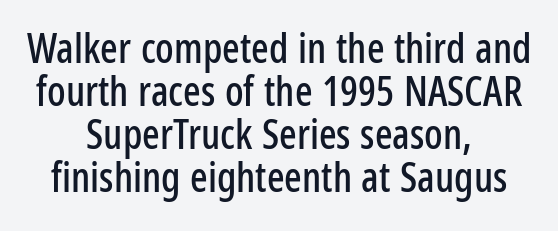
{"serif": "no", "italic": "no", "width": "condensed", "stroke_contrast": "low", "x_height": "medium", "monospaced": "no", "underline": "no", "align": "center", "line_spacing": "tight", "line_spacing_ratio": 1.05, "letter_spacing": "normal", "letter_spacing_em": 0.0, "glyph_px": 41}
